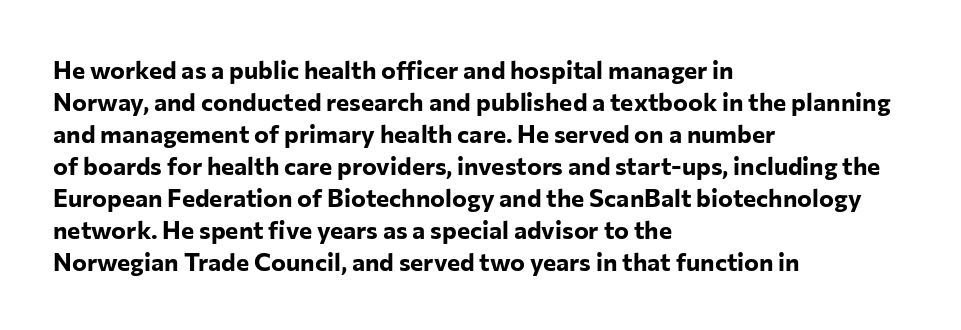
{"italic": "no", "bold": "yes", "underline": "no", "align": "left", "line_spacing": "normal", "line_spacing_ratio": 1.28, "letter_spacing": "normal", "letter_spacing_em": 0.0, "glyph_px": 25}
